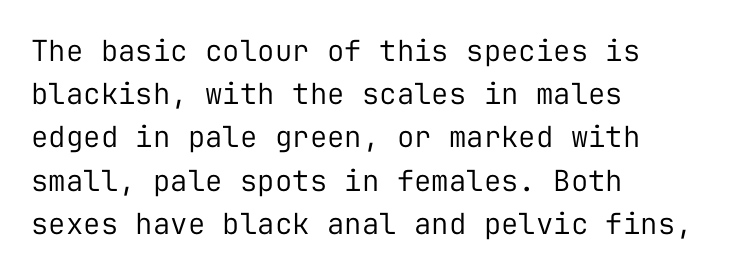
Do the characters align in a grid? Yes, the font is monospaced. The lines in this sample share a left origin and differ only in where they stop. The rendering uses a moderate line-height, typical for paragraphs. Clear beneath every line of the passage. Nope, no serifs anywhere on these letters. Nope, not italic — everything's standing straight.
